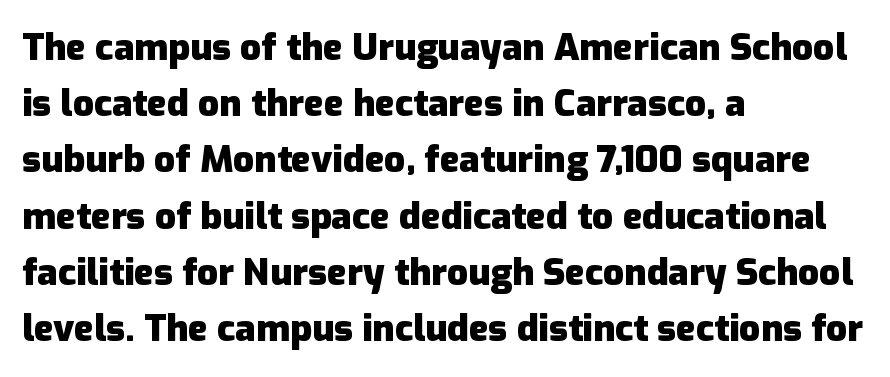
The image shows 37 px heavy sans-serif type, upright; set left-aligned, normal line spacing (1.52x), normal letter spacing, not underlined; low stroke contrast and a medium x-height.
